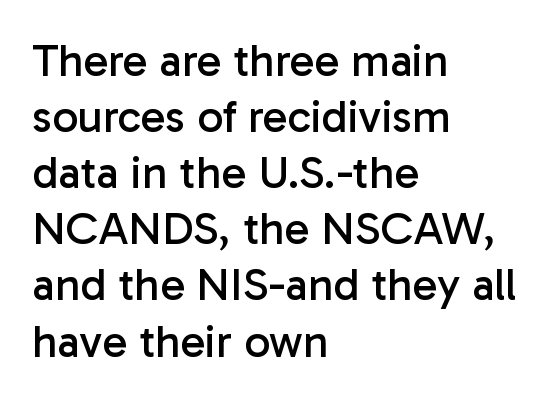
The image shows 46 px regular-weight sans-serif type, upright; set left-aligned, line spacing 1.22x, normal letter spacing, not underlined; low stroke contrast and a medium x-height.
